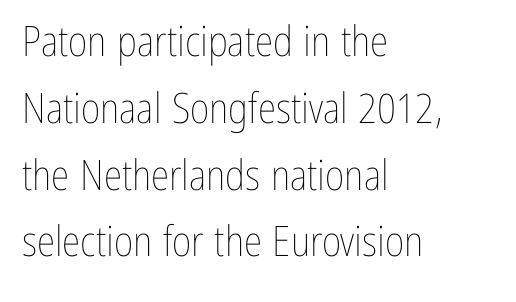
{"italic": "no", "bold": "no", "weight": "thin", "width": "condensed", "stroke_contrast": "low", "x_height": "medium", "monospaced": "no", "underline": "no", "align": "left", "line_spacing": "normal", "line_spacing_ratio": 1.59, "letter_spacing": "normal", "letter_spacing_em": 0.0, "glyph_px": 42}
